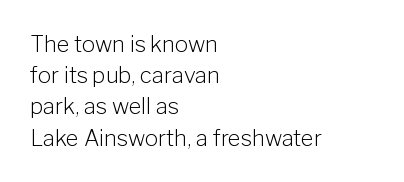
Every row of glyphs begins at an identical x-position on the left. The typesetting does not lean heavy: it is not bold. One glance says typical: line gaps are just what's usual. Underlining? Definitely not there.
